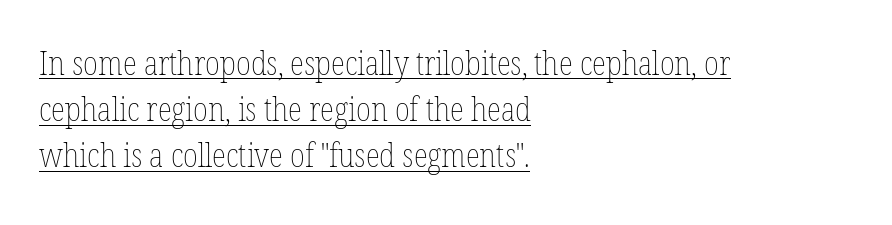
Q: Is the text bold? A: No.
Q: Is the text italic (slanted)? A: No, it is upright.
Q: Is the text underlined? A: Yes.
Q: How is the paragraph aligned? A: Left-aligned.
Q: Is the spacing between letters normal or unusually wide? A: Normal.
Q: Is the spacing between lines tight, normal or loose? A: Normal.
Q: Width (condensed, normal, or wide)? A: Condensed.
Q: Stroke contrast? A: Low.
Q: x-height? A: Medium.
Q: Monospaced? A: No.
